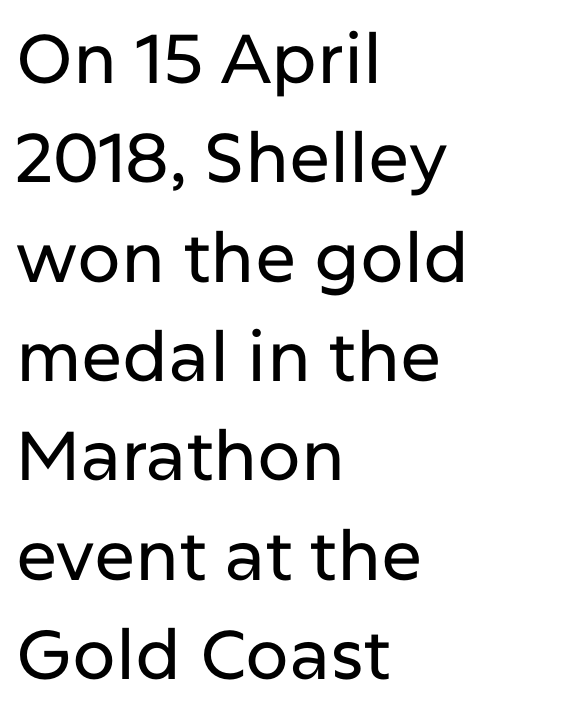
Q: Is the text italic (slanted)? A: No, it is upright.
Q: Is the typeface a serif or a sans-serif typeface? A: Sans-serif.
Q: Is the text underlined? A: No.
Q: How is the paragraph aligned? A: Left-aligned.
Q: Is the spacing between letters normal or unusually wide? A: Normal.
Q: Is the spacing between lines tight, normal or loose? A: Normal.
Q: Width (condensed, normal, or wide)? A: Normal.
Q: Stroke contrast? A: Low.
Q: x-height? A: Medium.
Q: Monospaced? A: No.
